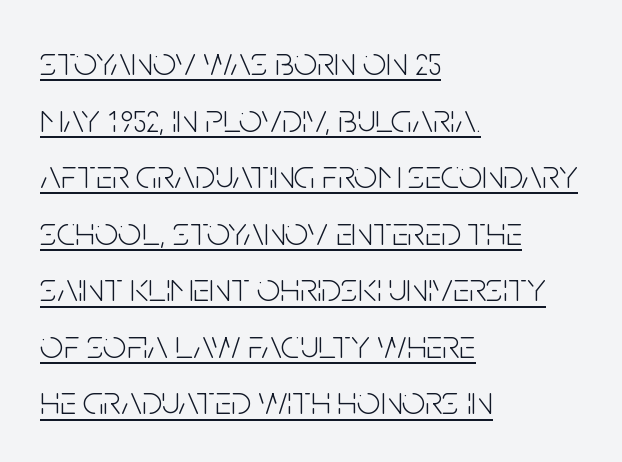
The image shows 41 px light, condensed sans-serif type, upright; set left-aligned, normal line spacing (1.38x), normal letter spacing, underlined; low stroke contrast and a large x-height.
